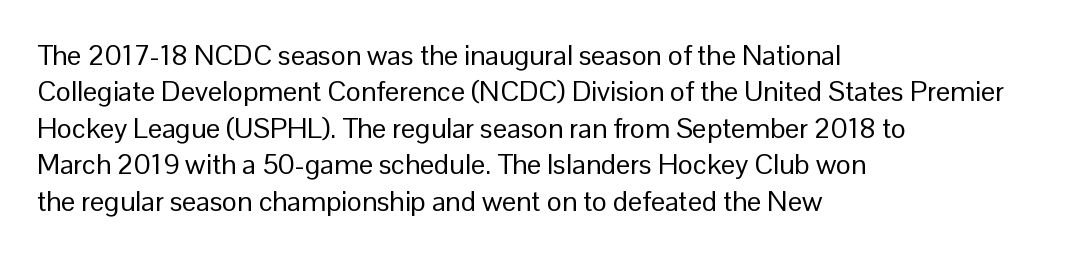
Q: Is the text bold? A: No.
Q: Is the text italic (slanted)? A: No, it is upright.
Q: Is the typeface a serif or a sans-serif typeface? A: Sans-serif.
Q: Is the text underlined? A: No.
Q: How is the paragraph aligned? A: Left-aligned.
Q: Is the spacing between letters normal or unusually wide? A: Normal.
Q: Is the spacing between lines tight, normal or loose? A: Normal.
Q: Width (condensed, normal, or wide)? A: Normal.
Q: Stroke contrast? A: Low.
Q: x-height? A: Medium.
Q: Monospaced? A: No.
